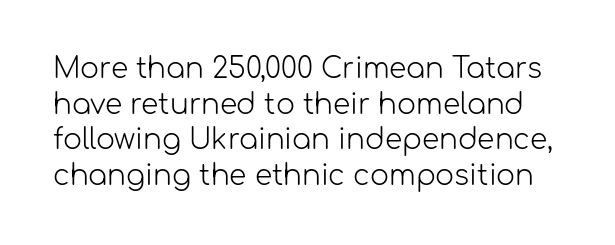
{"serif": "no", "italic": "no", "bold": "no", "weight": "light", "width": "normal", "stroke_contrast": "low", "x_height": "medium", "monospaced": "no", "underline": "no", "line_spacing": "normal", "line_spacing_ratio": 1.27, "letter_spacing": "normal", "letter_spacing_em": 0.0, "glyph_px": 28}
